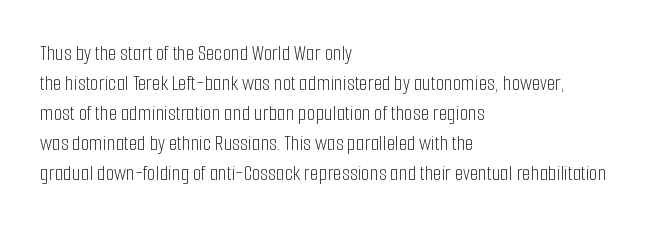
Reading down the column, the eye jumps a familiar distance to each next line. Left-aligned paragraph, ragged on the right. Check under the words: just untouched page. Nope, not italic — everything's standing straight.
